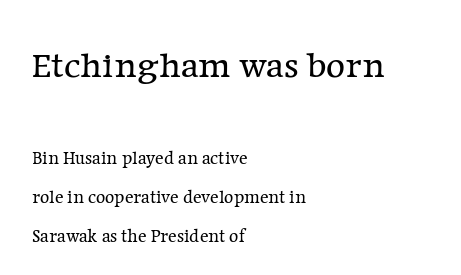
The glyphs are unaccompanied by any horizontal stroke below them. The block of text is sparse from top to bottom, with ample space between rows. Larger block? The one above; the one below is distinctly smaller. Vertical strokes here are truly vertical. The passage shown is typed in a proportional face where columns would drift. Each stroke keeps to a modest, everyday thickness or less.
